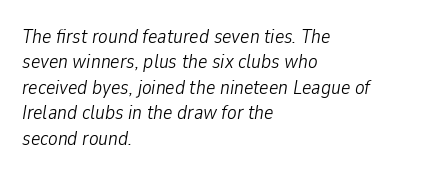
Q: Is the text bold? A: No.
Q: Is the text italic (slanted)? A: Yes, it leans right by about 9 degrees.
Q: Is the text underlined? A: No.
Q: How is the paragraph aligned? A: Left-aligned.
Q: Is the spacing between letters normal or unusually wide? A: Normal.
Q: Is the spacing between lines tight, normal or loose? A: Normal.
